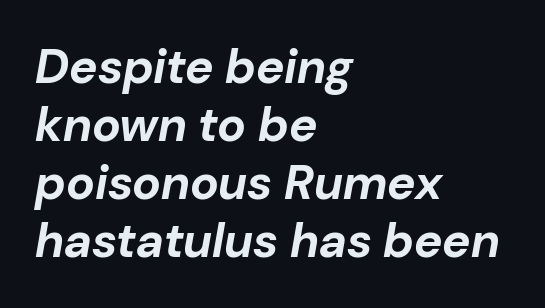
Q: Is the text bold? A: Yes.
Q: Is the text italic (slanted)? A: Yes, it leans right by about 10 degrees.
Q: Is the text underlined? A: No.
Q: How is the paragraph aligned? A: Left-aligned.
Q: Is the spacing between letters normal or unusually wide? A: Normal.
Q: Width (condensed, normal, or wide)? A: Normal.
Q: Stroke contrast? A: Low.
Q: x-height? A: Medium.
Q: Monospaced? A: No.
